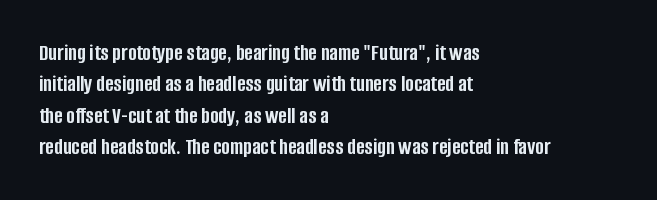
If you drew a line through each stem, it would be perfectly vertical. The face used here has the dense, thick strokes of a bold. All the whitespace from short lines collects on the right. Observe the ordinary spacing: letters are neighbours, not strangers. Rule under the text: the space is simply empty.
